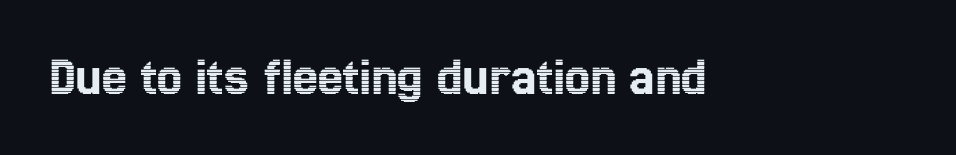
Q: Is the text italic (slanted)? A: No, it is upright.
Q: Is the text underlined? A: No.
Q: Is the spacing between letters normal or unusually wide? A: Normal.
Q: Width (condensed, normal, or wide)? A: Condensed.
Q: x-height? A: Medium.
Q: Monospaced? A: No.
